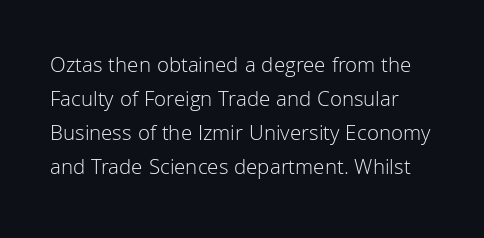
The image shows 22 px text type, upright; set normal line spacing (1.54x), normal letter spacing, not underlined.
